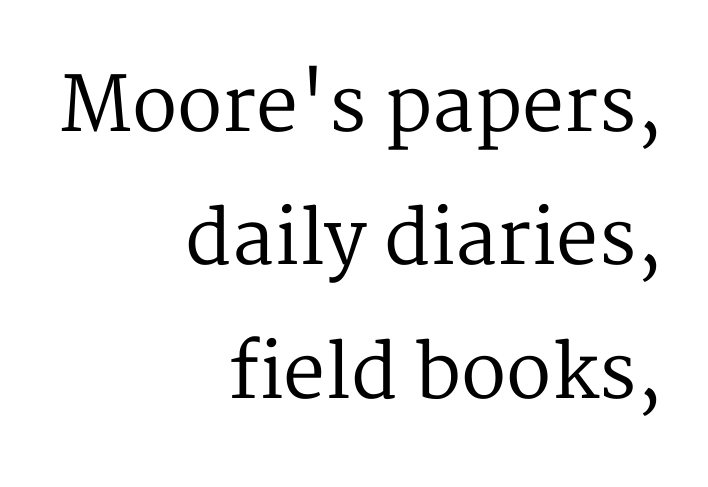
Q: Is the text bold? A: No.
Q: Is the text italic (slanted)? A: No, it is upright.
Q: Is the typeface a serif or a sans-serif typeface? A: Serif.
Q: Is the text underlined? A: No.
Q: How is the paragraph aligned? A: Right-aligned.
Q: Is the spacing between letters normal or unusually wide? A: Normal.
Q: Width (condensed, normal, or wide)? A: Normal.
Q: Stroke contrast? A: Medium.
Q: x-height? A: Medium.
Q: Monospaced? A: No.
